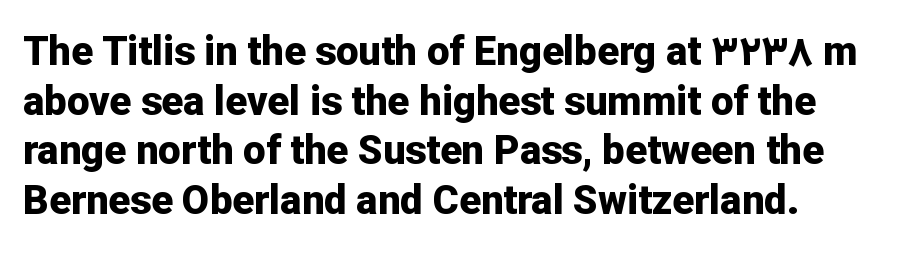
Q: Is the text bold? A: Yes.
Q: Is the text italic (slanted)? A: No, it is upright.
Q: Is the typeface a serif or a sans-serif typeface? A: Sans-serif.
Q: Is the text underlined? A: No.
Q: How is the paragraph aligned? A: Left-aligned.
Q: Is the spacing between letters normal or unusually wide? A: Normal.
Q: Width (condensed, normal, or wide)? A: Normal.
Q: Stroke contrast? A: Low.
Q: x-height? A: Medium.
Q: Monospaced? A: No.
